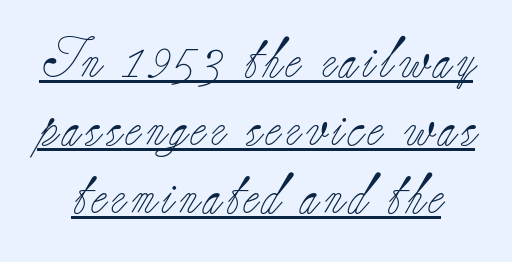
The image shows 40 px light serif type; set normal line spacing (1.7x), underlined; low stroke contrast and a small x-height.
